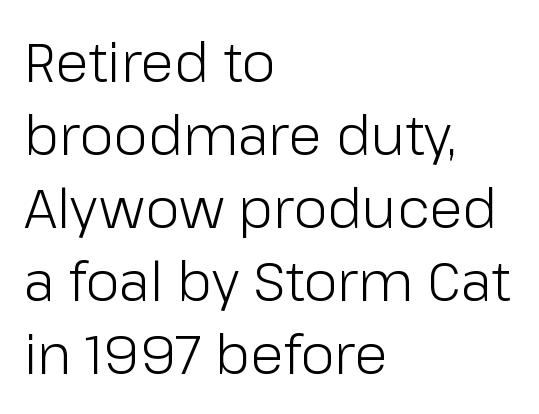
{"serif": "no", "italic": "no", "bold": "no", "weight": "light", "width": "normal", "stroke_contrast": "low", "x_height": "medium", "monospaced": "no", "underline": "no", "align": "left", "line_spacing": "normal", "line_spacing_ratio": 1.35, "letter_spacing": "normal", "letter_spacing_em": 0.0, "glyph_px": 54}
